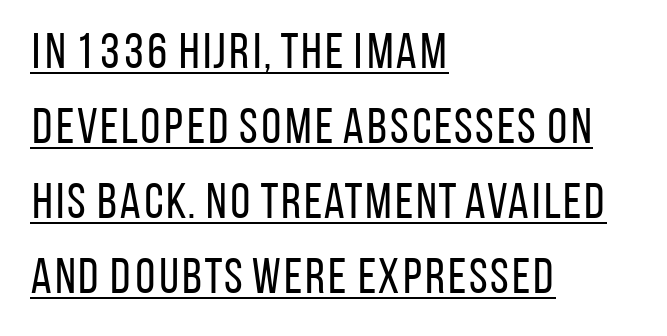
{"serif": "no", "italic": "no", "bold": "no", "weight": "regular", "width": "condensed", "stroke_contrast": "low", "x_height": "large", "monospaced": "no", "underline": "yes", "align": "left", "line_spacing": "normal", "line_spacing_ratio": 1.5, "letter_spacing": "normal", "letter_spacing_em": 0.0, "glyph_px": 50}
